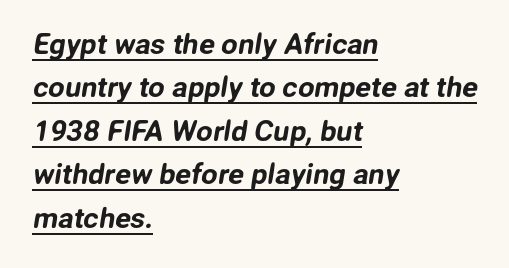
The image shows 29 px sans-serif type; set left-aligned, normal line spacing (1.5x), normal letter spacing, underlined; low stroke contrast and a medium x-height.
